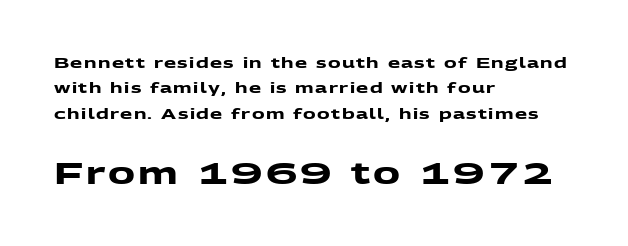
{"serif": "no", "bold": "yes", "weight": "heavy", "width": "wide", "stroke_contrast": "medium", "x_height": "medium", "monospaced": "no", "underline": "no", "align": "left", "line_spacing_ratio": 1.81, "larger_block": "second", "size_ratio": 2.14, "glyph_px": 30}
